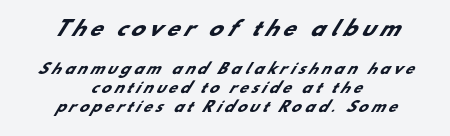
The glyphs have the mass of a bold cut. Honestly, the row spacing looks completely unremarkable. Only glyphs here, with clear space below each row. If you squint, the top block still reads clearly — it's the larger of the two. The horizontal fit of the characters is loose and conspicuously gappy.
